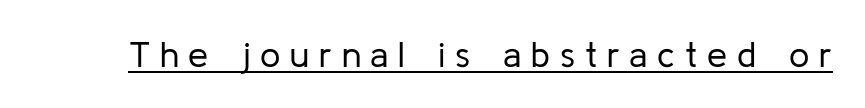
Q: Is the text bold? A: No.
Q: Is the text italic (slanted)? A: No, it is upright.
Q: Is the typeface a serif or a sans-serif typeface? A: Sans-serif.
Q: Is the text underlined? A: Yes.
Q: Is the spacing between letters normal or unusually wide? A: Unusually wide.
Q: Width (condensed, normal, or wide)? A: Normal.
Q: Stroke contrast? A: Low.
Q: x-height? A: Medium.
Q: Monospaced? A: No.
